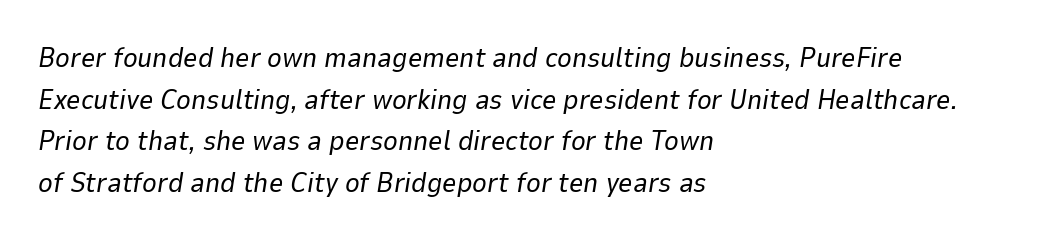
{"italic": "yes", "lean": "right", "slant_degrees": 9, "bold": "no", "weight": "regular", "width": "normal", "stroke_contrast": "low", "x_height": "medium", "monospaced": "no", "underline": "no", "align": "left", "line_spacing": "normal", "line_spacing_ratio": 1.49, "letter_spacing": "normal", "letter_spacing_em": 0.0, "glyph_px": 28}
